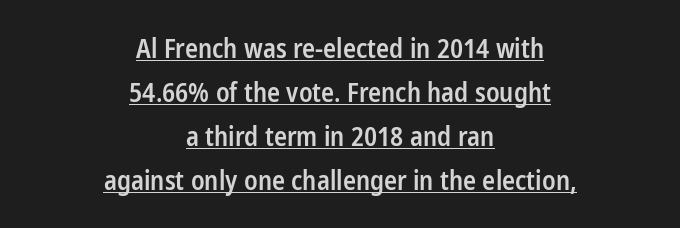
Q: Is the text bold? A: Semi-bold.
Q: Is the text italic (slanted)? A: No, it is upright.
Q: Is the text underlined? A: Yes.
Q: How is the paragraph aligned? A: Centered.
Q: Is the spacing between letters normal or unusually wide? A: Normal.
Q: Is the spacing between lines tight, normal or loose? A: Normal.
